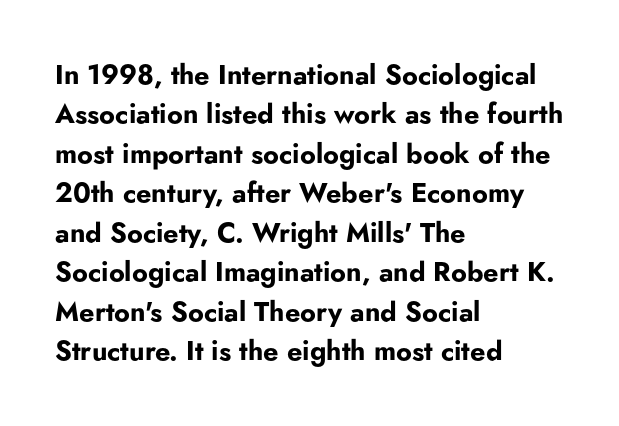
Q: Is the text bold? A: Yes.
Q: Is the text italic (slanted)? A: No, it is upright.
Q: Is the text underlined? A: No.
Q: How is the paragraph aligned? A: Left-aligned.
Q: Is the spacing between letters normal or unusually wide? A: Normal.
Q: Is the spacing between lines tight, normal or loose? A: Normal.
